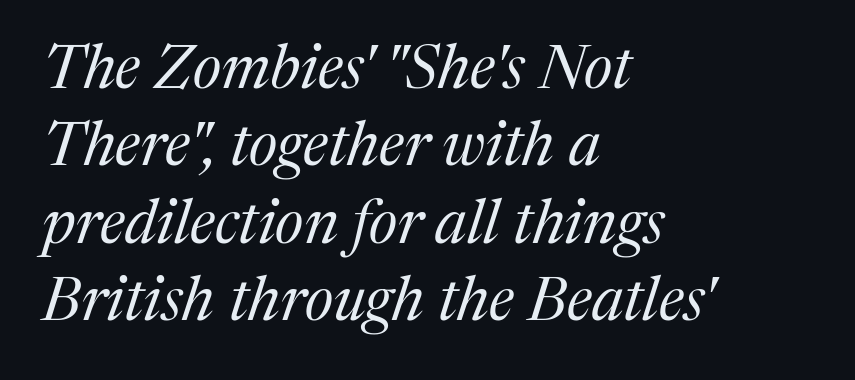
Q: Is the text bold? A: No.
Q: Is the text italic (slanted)? A: Yes, it leans right by about 17 degrees.
Q: Is the typeface a serif or a sans-serif typeface? A: Serif.
Q: Is the text underlined? A: No.
Q: How is the paragraph aligned? A: Left-aligned.
Q: Is the spacing between letters normal or unusually wide? A: Normal.
Q: Is the spacing between lines tight, normal or loose? A: Normal.
Q: Width (condensed, normal, or wide)? A: Normal.
Q: Stroke contrast? A: Medium.
Q: x-height? A: Medium.
Q: Monospaced? A: No.
